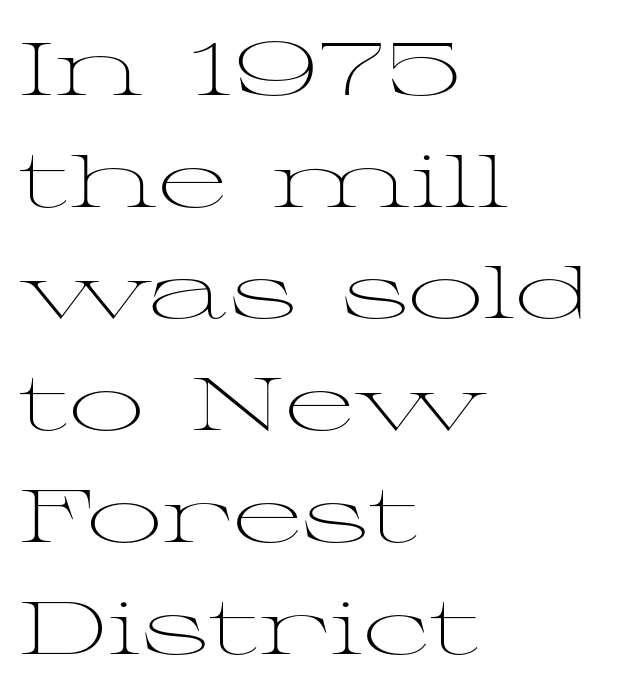
Characters remain perfectly vertical along every line. A typesetter would label this face a serif. The rendering anchors every line to the left-hand side. The rendering uses natural spacing where letterforms have individual widths. The rows are spaced the way most documents space them.
